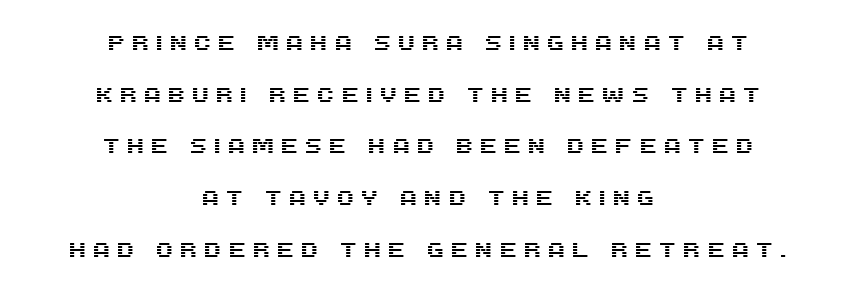
The image shows 21 px text type, upright; set centered, loose line spacing (2.46x), unusually wide letter spacing (+0.27 em), not underlined.
